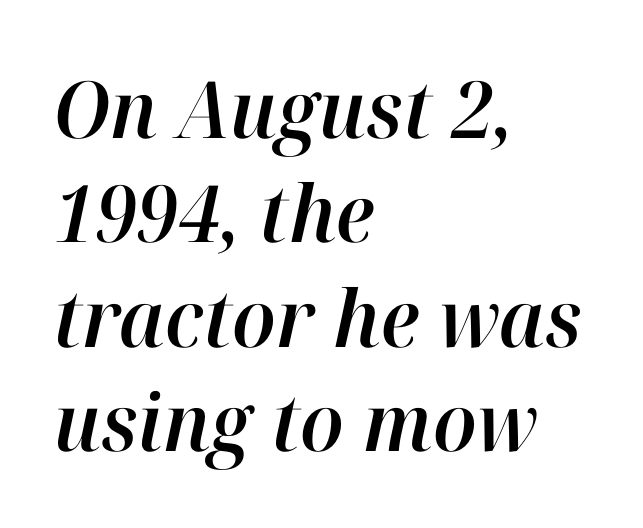
The image shows 79 px text type, italic (leaning right); set left-aligned, normal line spacing (1.32x), normal letter spacing, not underlined; high stroke contrast and a medium x-height.
